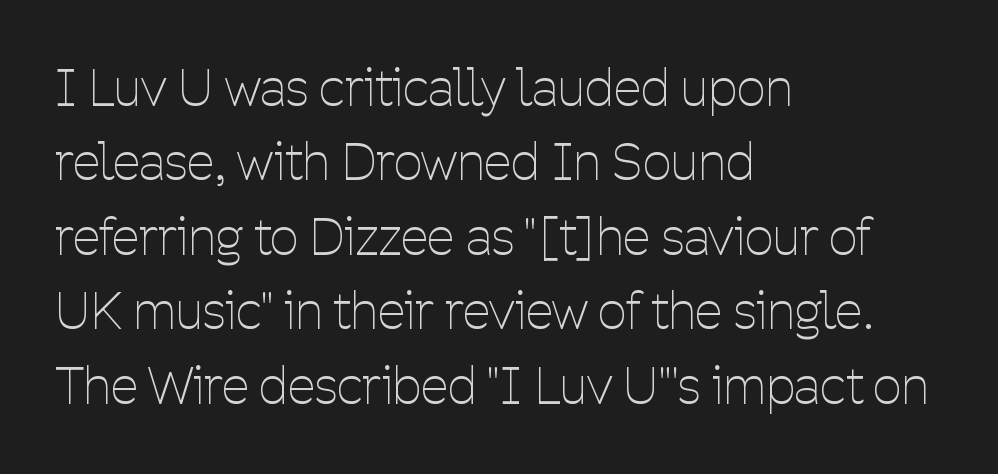
The image shows 50 px thin, condensed sans-serif type, upright; set left-aligned, normal line spacing (1.49x), normal letter spacing, not underlined; low stroke contrast and a medium x-height.
